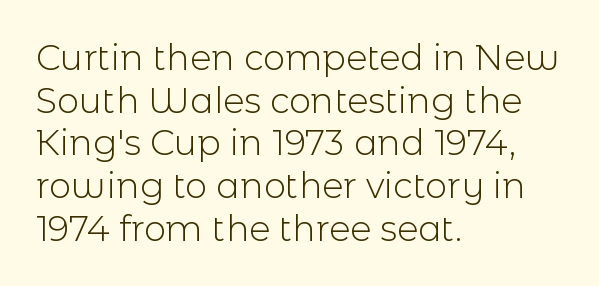
The face used here is proportionally spaced, like ordinary book or web type. Each row of text sits above clean, open space. The type sits square on the baseline with zero lean. Observe the absence of serifs on each vertical stroke in this sample. Here the glyphs are tracked normally, forming tight word shapes. The weight would be labelled regular, book, light, or lighter still.
